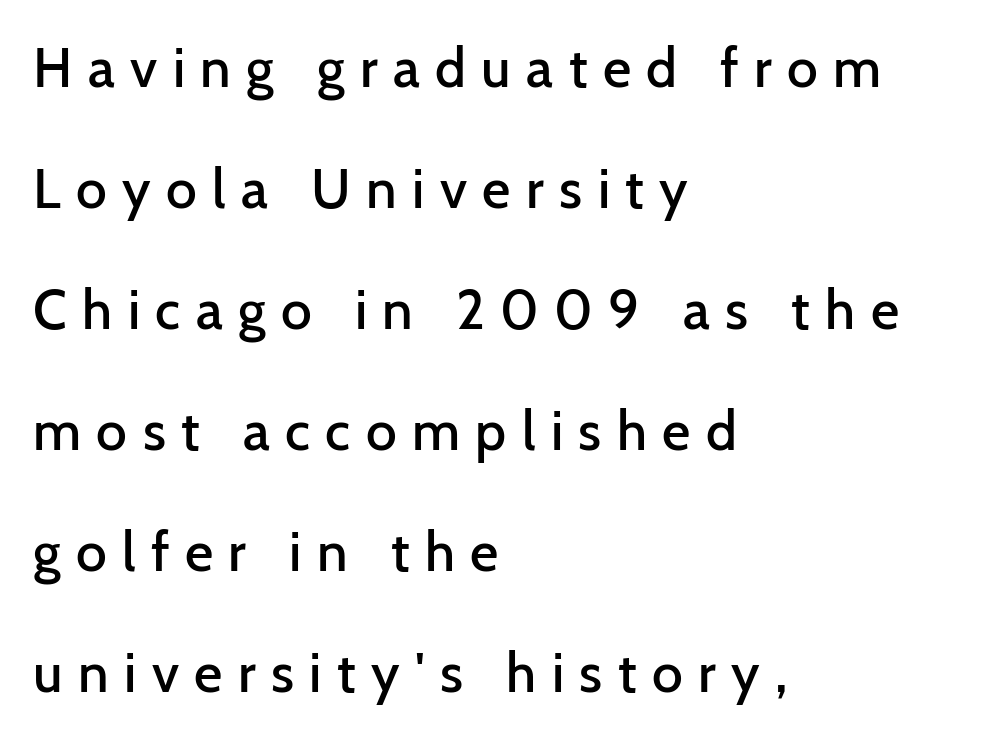
{"serif": "no", "italic": "no", "bold": "semi", "weight": "semibold", "width": "normal", "stroke_contrast": "low", "x_height": "medium", "monospaced": "no", "underline": "no", "align": "left", "line_spacing": "loose", "line_spacing_ratio": 2.2, "letter_spacing": "wide", "letter_spacing_em": 0.28, "glyph_px": 55}
